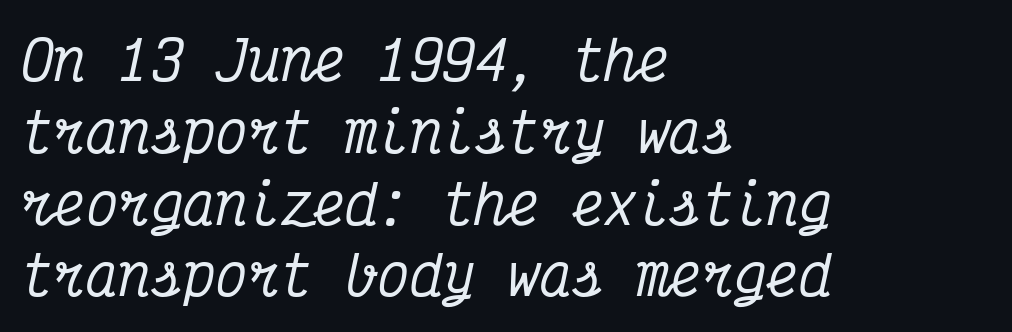
The image shows 54 px condensed serif type, italic (leaning right), monospaced; set left-aligned, normal line spacing (1.33x), normal letter spacing, not underlined; medium stroke contrast and a medium x-height.
